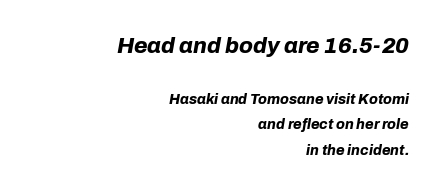
The image shows 22 px bold type, italic (leaning right); set right-aligned, line spacing 1.82x, normal letter spacing, not underlined; the first (top) block is 1.57x larger.
